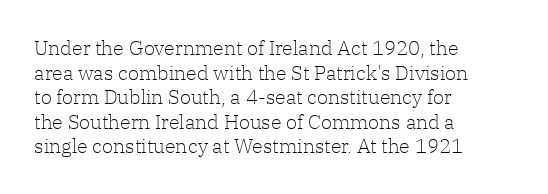
Q: Is the text bold? A: No.
Q: Is the text italic (slanted)? A: No, it is upright.
Q: Is the text underlined? A: No.
Q: How is the paragraph aligned? A: Left-aligned.
Q: Is the spacing between letters normal or unusually wide? A: Normal.
